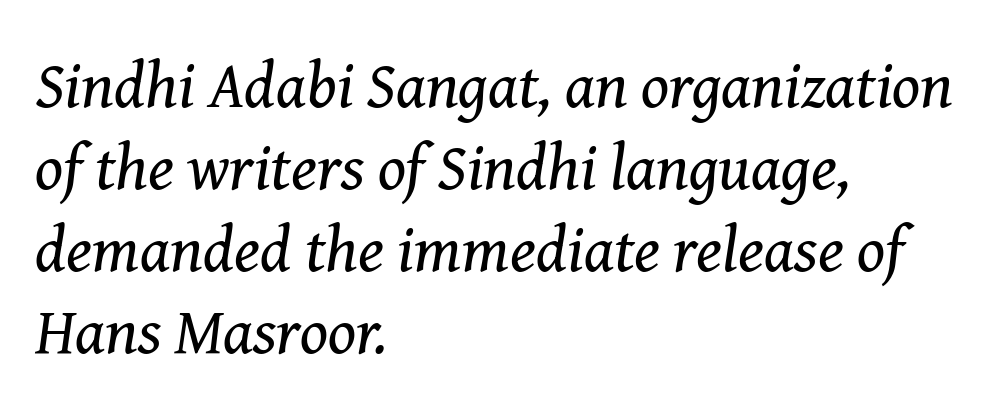
{"serif": "yes", "italic": "yes", "lean": "right", "slant_degrees": 8, "bold": "no", "weight": "regular", "width": "normal", "stroke_contrast": "medium", "x_height": "medium", "monospaced": "no", "underline": "no", "align": "left", "line_spacing": "normal", "line_spacing_ratio": 1.26, "letter_spacing": "normal", "letter_spacing_em": 0.0, "glyph_px": 65}
